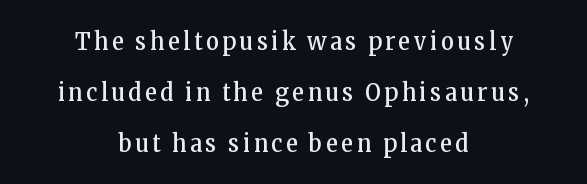
The space between consecutive lines is lavish. Is there any slant? The stems are plumb. The setting favours the middle, as headings and verse often do. No chunkiness to these letters — they're not bold. Bare-footed words on every line.
